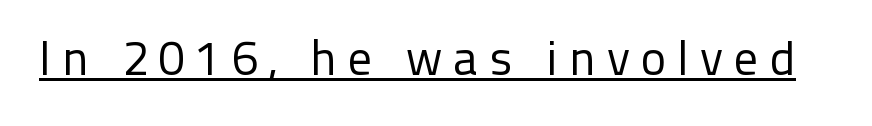
{"serif": "no", "italic": "no", "bold": "no", "weight": "regular", "width": "normal", "stroke_contrast": "low", "x_height": "medium", "monospaced": "no", "underline": "yes", "letter_spacing": "wide", "letter_spacing_em": 0.23, "glyph_px": 48}
